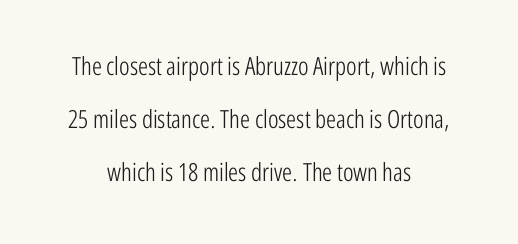
{"italic": "no", "bold": "no", "underline": "no", "align": "center", "line_spacing": "loose", "line_spacing_ratio": 2.12, "letter_spacing": "normal", "letter_spacing_em": 0.0, "glyph_px": 25}
